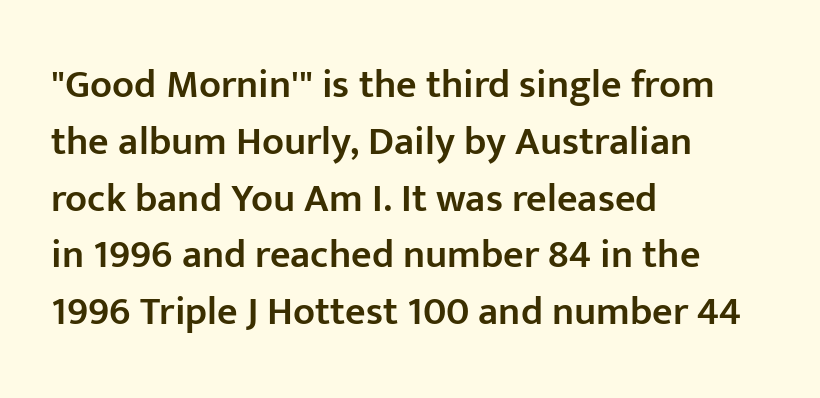
The image shows 40 px semibold sans-serif type, upright; set left-aligned, normal line spacing (1.42x), normal letter spacing, not underlined; low stroke contrast and a medium x-height.
